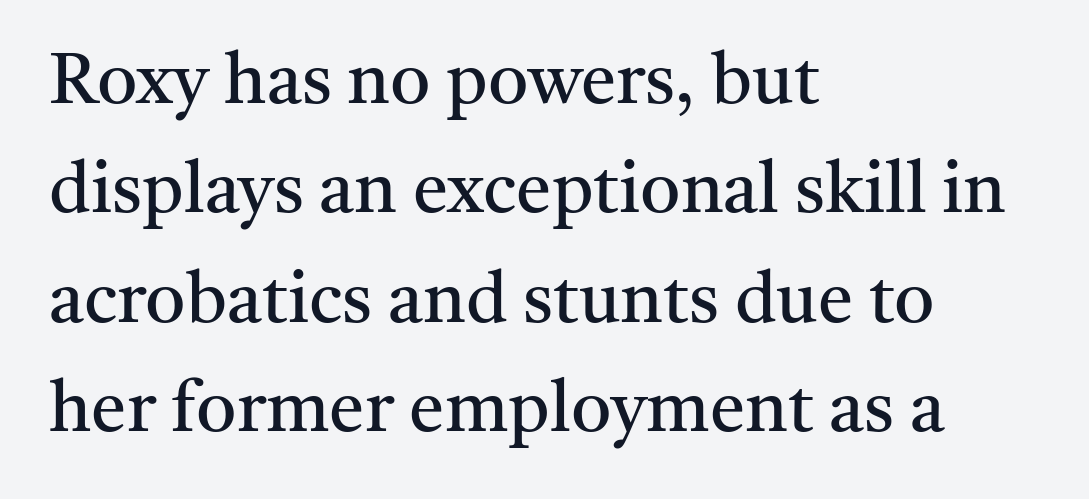
The image shows 71 px regular-weight serif type, upright; set left-aligned, normal line spacing (1.54x), normal letter spacing, not underlined; medium stroke contrast and a medium x-height.
